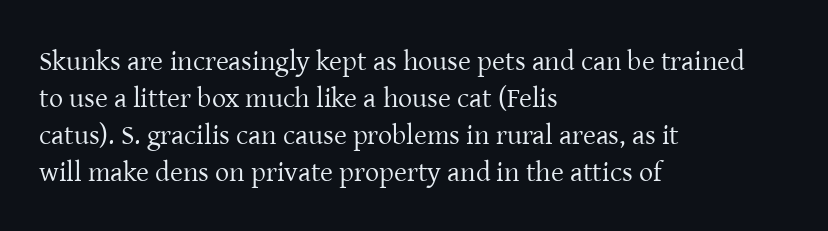
The image shows 28 px regular-weight serif type, upright; set left-aligned, normal line spacing (1.32x), normal letter spacing, not underlined; low stroke contrast and a medium x-height.
